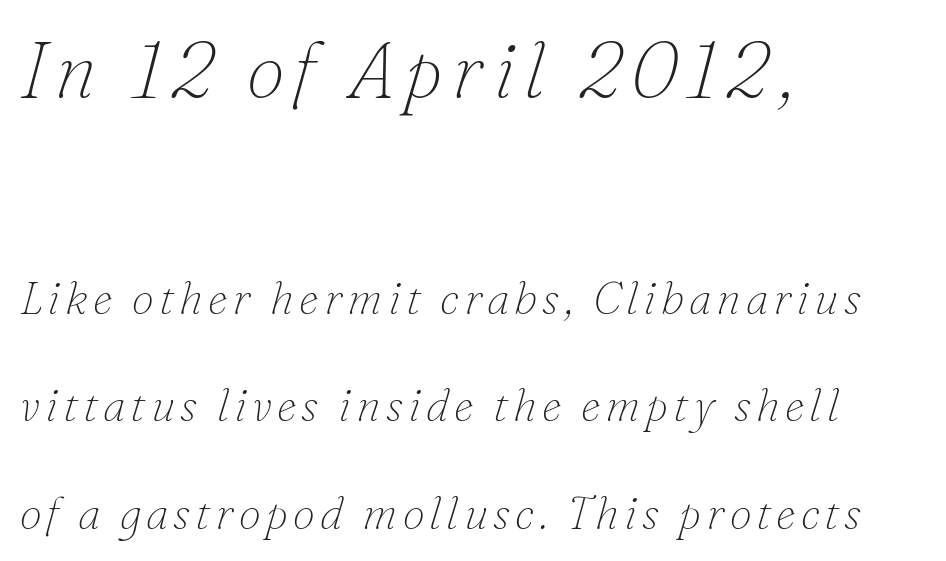
Q: Is the text bold? A: No.
Q: Is the text italic (slanted)? A: Yes, it leans right by about 16 degrees.
Q: Is the typeface a serif or a sans-serif typeface? A: Serif.
Q: Is the text underlined? A: No.
Q: How is the paragraph aligned? A: Left-aligned.
Q: Is the spacing between lines tight, normal or loose? A: Loose.
Q: Which block of text is set in a larger size, the first (top) or the second (bottom)? A: The first (top) one.
Q: Width (condensed, normal, or wide)? A: Normal.
Q: Stroke contrast? A: Low.
Q: x-height? A: Small.
Q: Monospaced? A: No.
